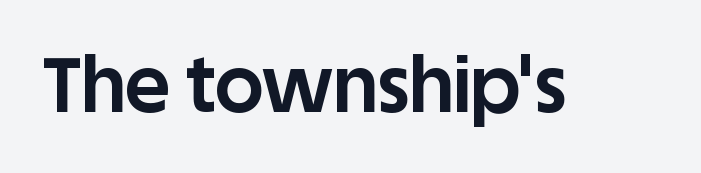
{"serif": "no", "italic": "no", "bold": "yes", "weight": "bold", "width": "normal", "stroke_contrast": "low", "x_height": "large", "monospaced": "no", "underline": "no", "letter_spacing": "normal", "letter_spacing_em": 0.0, "glyph_px": 76}
